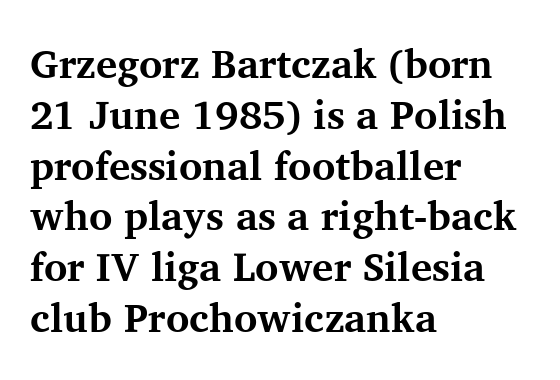
Strokes here are thick enough to call this a true bold. Every stem runs plumb, perpendicular to the baseline. Short note: letters normally spaced. Rule under the text: the space is simply empty. Letterform terminals end in serifs throughout the passage. The text block is weighted toward the left margin, trailing off unevenly rightward.
